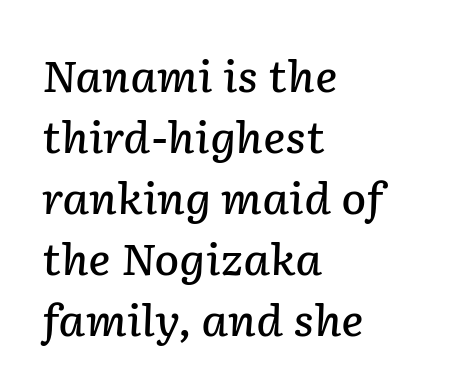
Q: Is the text bold? A: Semi-bold.
Q: Is the text italic (slanted)? A: Yes, it leans right by about 2 degrees.
Q: Is the text underlined? A: No.
Q: How is the paragraph aligned? A: Left-aligned.
Q: Is the spacing between letters normal or unusually wide? A: Normal.
Q: Is the spacing between lines tight, normal or loose? A: Normal.
Q: Width (condensed, normal, or wide)? A: Normal.
Q: Stroke contrast? A: Low.
Q: x-height? A: Medium.
Q: Monospaced? A: No.
